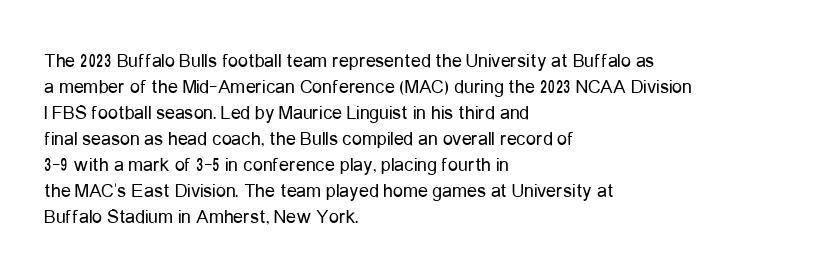
The image shows 20 px text type, upright; set left-aligned, normal line spacing (1.3x), normal letter spacing, not underlined.
